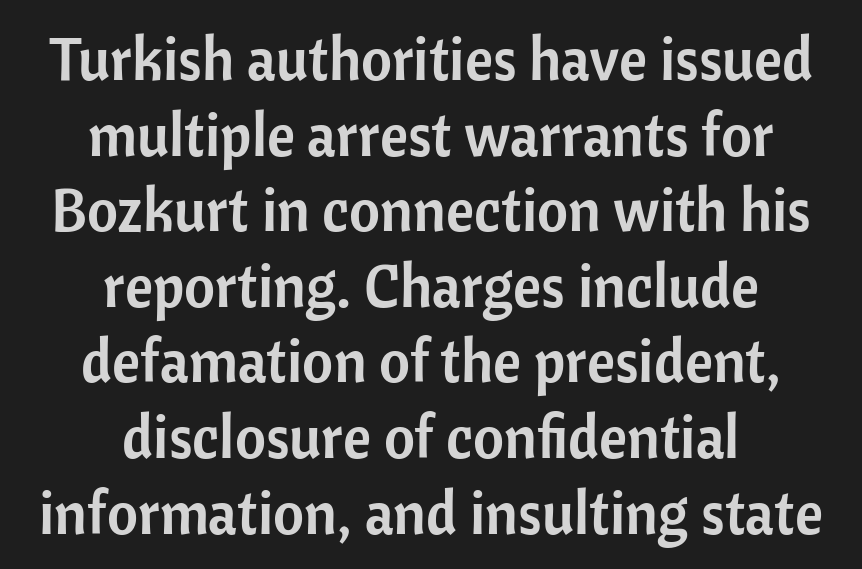
Q: Is the text italic (slanted)? A: No, it is upright.
Q: Is the typeface a serif or a sans-serif typeface? A: Sans-serif.
Q: Is the text underlined? A: No.
Q: How is the paragraph aligned? A: Centered.
Q: Is the spacing between letters normal or unusually wide? A: Normal.
Q: Is the spacing between lines tight, normal or loose? A: Normal.
Q: Width (condensed, normal, or wide)? A: Normal.
Q: Stroke contrast? A: Low.
Q: x-height? A: Medium.
Q: Monospaced? A: No.
